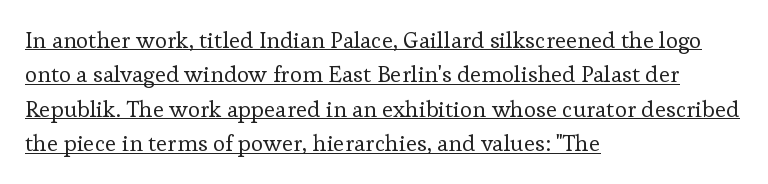
The lines are quadded left. The passage shown is not bold in any degree. Is there any slant? The stems are plumb. The face used here appears with an underline applied.
